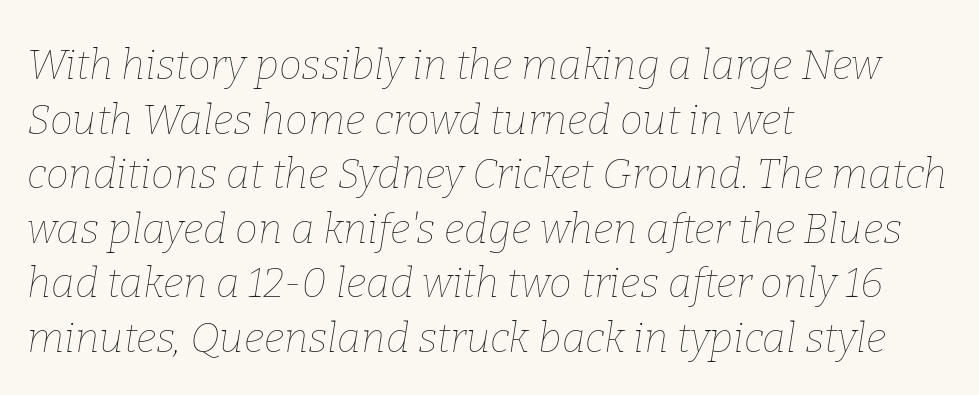
The image shows 41 px thin type, italic (leaning right); set left-aligned, normal line spacing (1.33x), normal letter spacing, not underlined; low stroke contrast and a medium x-height.
